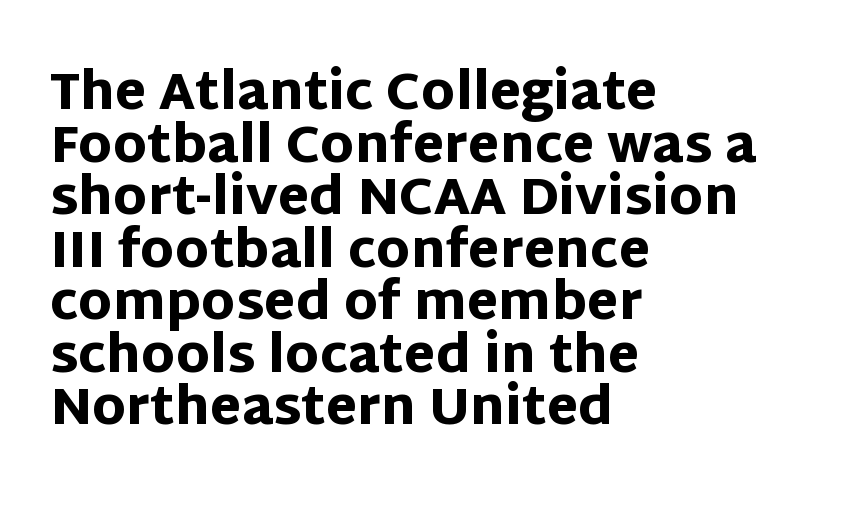
Q: Is the text bold? A: Yes.
Q: Is the text italic (slanted)? A: No, it is upright.
Q: Is the typeface a serif or a sans-serif typeface? A: Sans-serif.
Q: Is the text underlined? A: No.
Q: How is the paragraph aligned? A: Left-aligned.
Q: Is the spacing between letters normal or unusually wide? A: Normal.
Q: Is the spacing between lines tight, normal or loose? A: Tight.
Q: Width (condensed, normal, or wide)? A: Normal.
Q: Stroke contrast? A: Low.
Q: x-height? A: Large.
Q: Monospaced? A: No.
